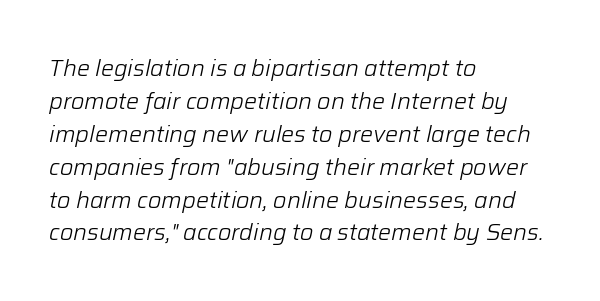
A clean baseline with only descenders dipping below it. Does the leading feel generous? No, just average. The passage shown leans; its letterforms are oblique. Casual observation: everything's shoved over to the left.
